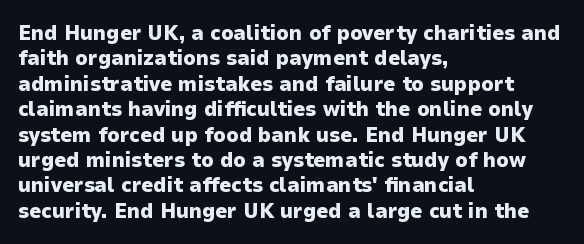
{"italic": "no", "bold": "yes", "underline": "no", "align": "left", "line_spacing_ratio": 1.21, "letter_spacing": "normal", "letter_spacing_em": 0.0, "glyph_px": 21}
